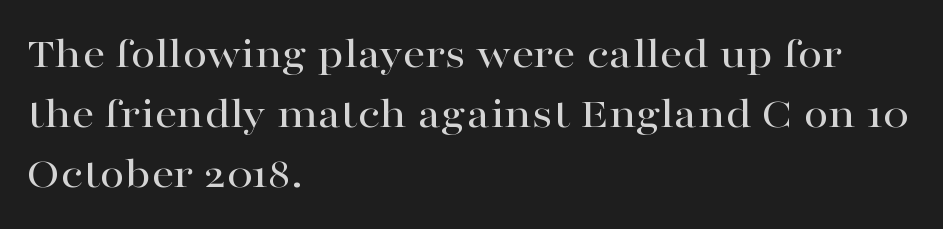
Yep, those are serifs on the letters. Descenders are the only things crossing below the line. Rendered with straight, roman letterforms. Spacing verdict: proportional, widths tailored to each character. The rag falls on the right side of this text block. This sample keeps an unexceptional amount of space between lines.
